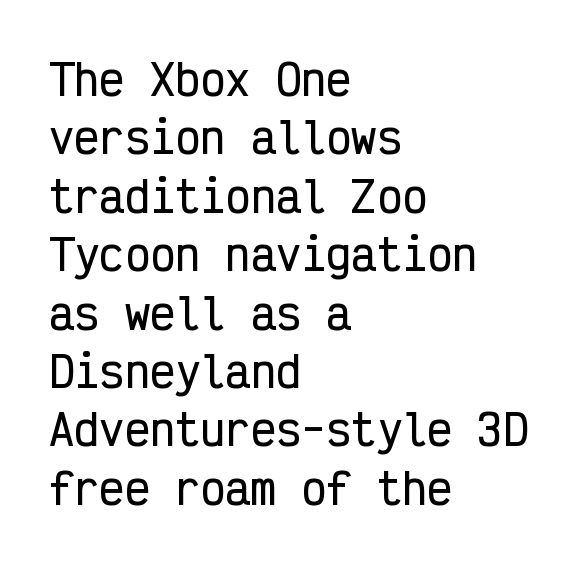
{"serif": "no", "italic": "no", "width": "condensed", "stroke_contrast": "low", "x_height": "medium", "monospaced": "yes", "underline": "no", "align": "left", "line_spacing": "normal", "line_spacing_ratio": 1.39, "letter_spacing": "normal", "letter_spacing_em": 0.0, "glyph_px": 42}
